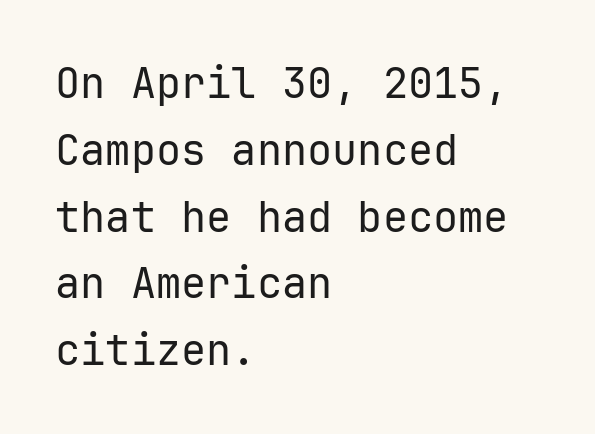
No feet cap the strokes, marking this as sans-serif type. This is roman type, the default non-slanted kind. Beneath every word, the page is bare. The passage shown is typed in a monospace face where columns stay perfectly aligned.
